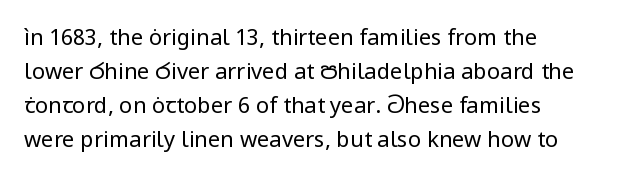
The image shows 22 px text type, upright; set left-aligned, normal line spacing (1.55x), normal letter spacing, not underlined.
